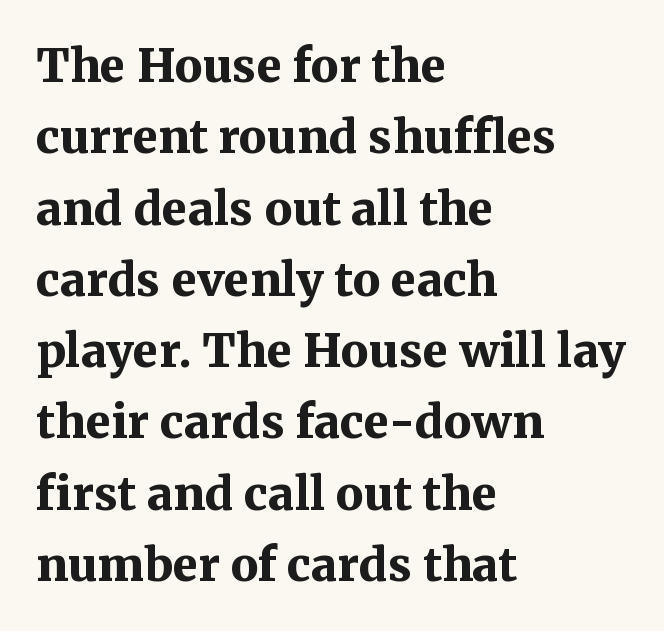
The rows are spaced the way most documents space them. Here the designer chose a conventional face with non-uniform glyph widths. The string is rendered with underlining switched off. This rendering employs a face with finishing strokes, i.e., a serif. Notice how the passage keeps a crisp vertical edge on the left only. Designer's note — italics off, roman on.
